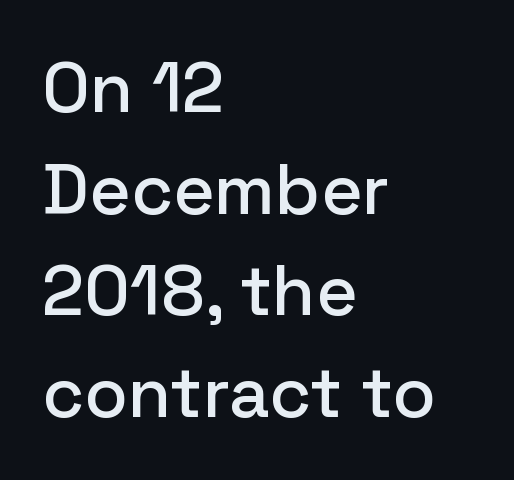
The foot of each line stays bare and open. You could not count columns in this text — the font is proportionally spaced. Style check: upright. The characters display no serif detailing; their extremities are plain. Is the letter spacing exaggerated? No — it looks like the ordinary default. Rows of type keep a routine distance in the vertical direction.
